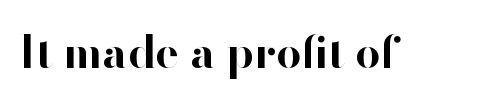
The axis of the letterforms is exactly vertical. The rendering keeps characters at their native spacing. Pretty heavy lettering here — definitely bold. No word sits above an underline.
